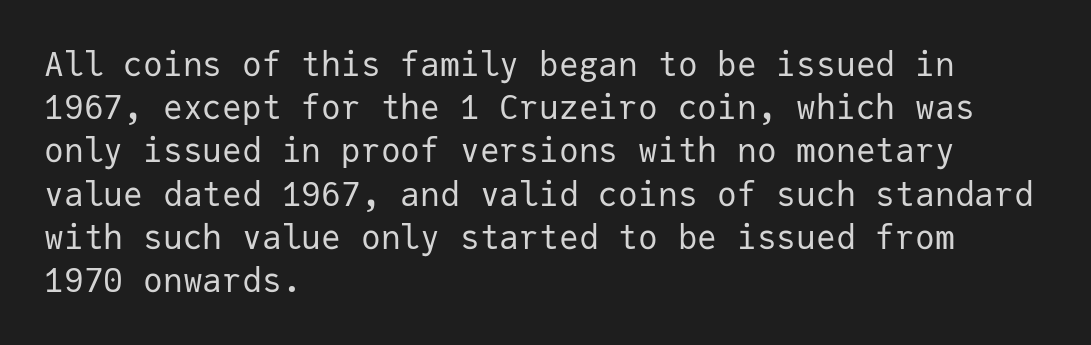
{"serif": "no", "italic": "no", "bold": "no", "weight": "regular", "width": "normal", "stroke_contrast": "low", "x_height": "medium", "monospaced": "yes", "underline": "no", "align": "left", "line_spacing": "normal", "line_spacing_ratio": 1.31, "letter_spacing": "normal", "letter_spacing_em": 0.0, "glyph_px": 33}
